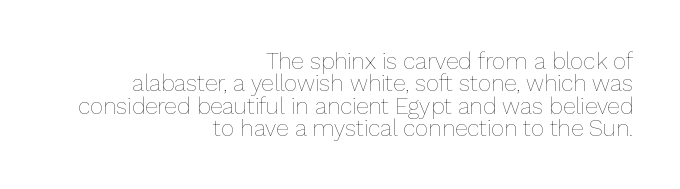
{"italic": "no", "bold": "no", "underline": "no", "align": "right", "line_spacing": "tight", "line_spacing_ratio": 0.97, "letter_spacing": "normal", "letter_spacing_em": 0.0, "glyph_px": 23}
